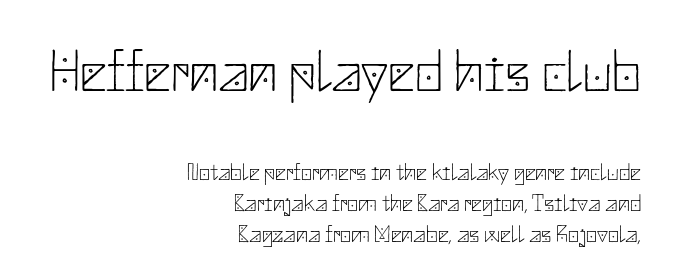
The image shows 59 px thin sans-serif type, upright; set right-aligned, normal line spacing (1.3x), normal letter spacing, not underlined; the first (top) block is 2.46x larger; low stroke contrast and a small x-height.
